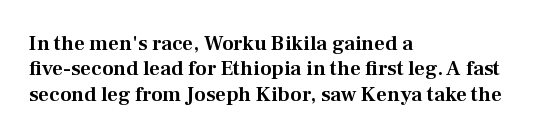
{"italic": "no", "underline": "no", "align": "left", "line_spacing_ratio": 1.21, "letter_spacing": "normal", "letter_spacing_em": 0.0, "glyph_px": 21}
